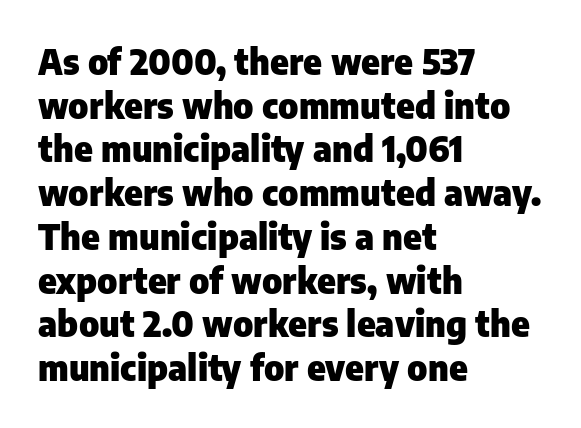
{"serif": "no", "italic": "no", "bold": "yes", "weight": "heavy", "width": "normal", "stroke_contrast": "low", "x_height": "medium", "monospaced": "no", "underline": "no", "align": "left", "line_spacing": "normal", "line_spacing_ratio": 1.25, "letter_spacing": "normal", "letter_spacing_em": 0.0, "glyph_px": 35}
